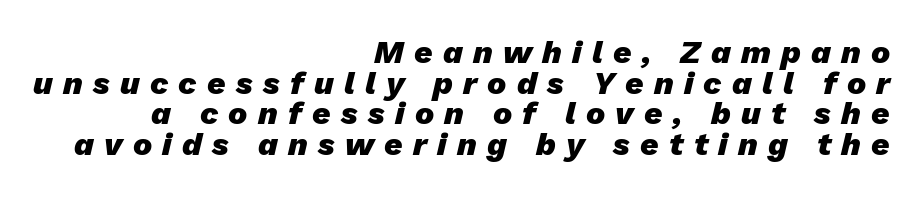
The image shows 32 px heavy type, italic (leaning right); set right-aligned, tight line spacing (0.96x), unusually wide letter spacing (+0.32 em), not underlined; low stroke contrast and a medium x-height.
